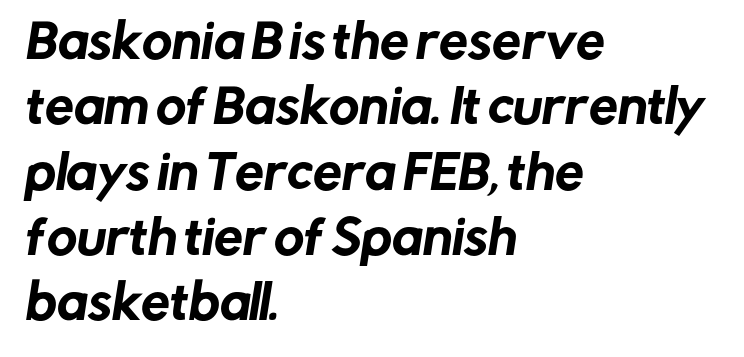
The image shows 46 px sans-serif type; set left-aligned, normal line spacing (1.42x), normal letter spacing, not underlined; low stroke contrast and a medium x-height.
